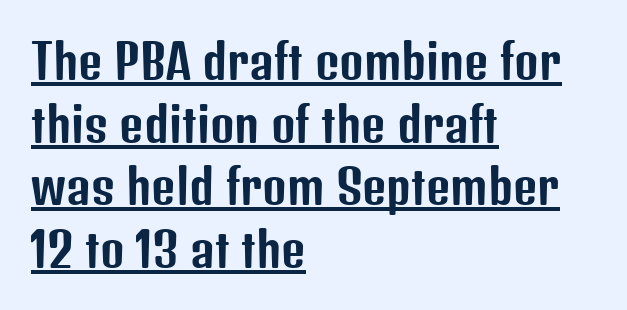
The image shows 47 px condensed sans-serif type, upright; set left-aligned, normal line spacing (1.33x), normal letter spacing, underlined; low stroke contrast and a medium x-height.
